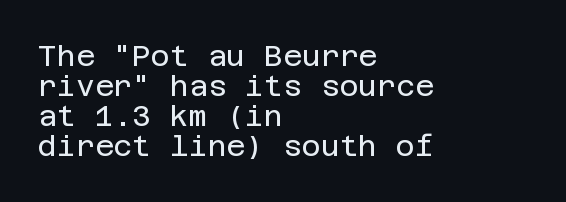
Q: Is the text bold? A: No.
Q: Is the text italic (slanted)? A: No, it is upright.
Q: Is the typeface a serif or a sans-serif typeface? A: Sans-serif.
Q: Is the text underlined? A: No.
Q: How is the paragraph aligned? A: Left-aligned.
Q: Is the spacing between letters normal or unusually wide? A: Normal.
Q: Is the spacing between lines tight, normal or loose? A: Tight.
Q: Width (condensed, normal, or wide)? A: Normal.
Q: Stroke contrast? A: Low.
Q: x-height? A: Large.
